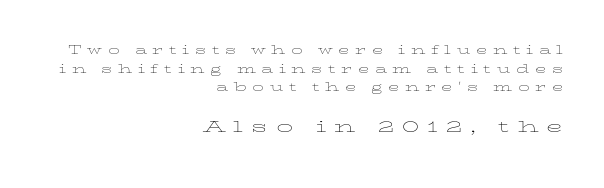
The space directly below the letters is spotless. In this sample the second text group is rendered at the bigger scale. Every character sits straight up, as roman type does. The lines are quadded right. What stands out about the letter spacing? Its width — letters are far apart.
